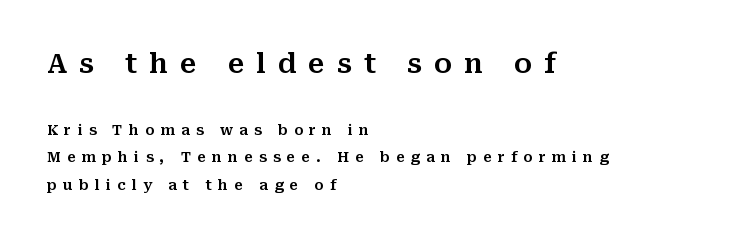
{"italic": "no", "underline": "no", "align": "left", "line_spacing": "loose", "line_spacing_ratio": 1.97, "letter_spacing": "wide", "letter_spacing_em": 0.45, "larger_block": "first", "size_ratio": 1.93, "glyph_px": 27}
